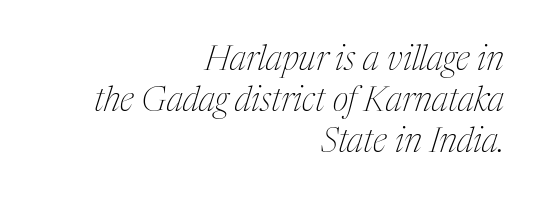
The image shows 34 px thin, condensed serif type, italic (leaning right); set right-aligned, line spacing 1.2x, normal letter spacing, not underlined; medium stroke contrast and a medium x-height.
